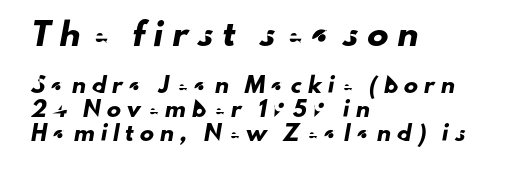
Bigger letters appear in the top chunk; the bottom chunk is reduced. The lines sit at an ordinary, default distance from one another. Alignment: flush left. Letters rest on an invisible, unmarked baseline.
